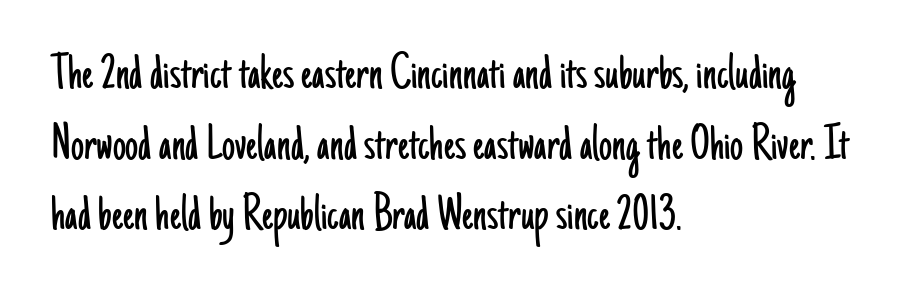
What's the leading like? Ordinary, nothing unusual. Which margin do the lines hug? The left one — the right edge is uneven. The font family rendered here belongs to the sans-serif group. The strip under each line holds only bare page. Upright lettering throughout.
